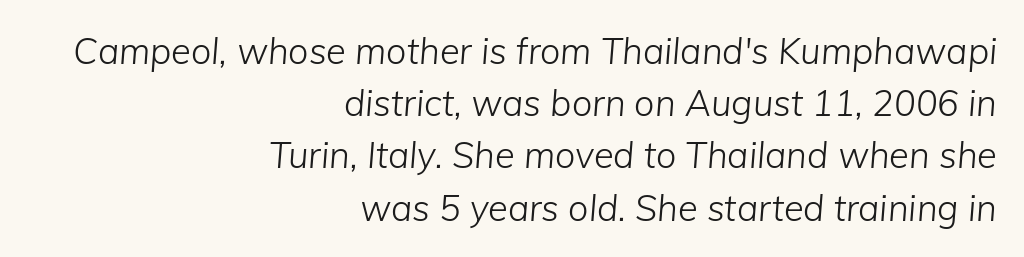
The lettering tilts uniformly, giving the passage an italic look. This rendering uses right alignment, leaving the left contour irregular. The designer left line spacing at the default. Spacing verdict: proportional, widths tailored to each character.
